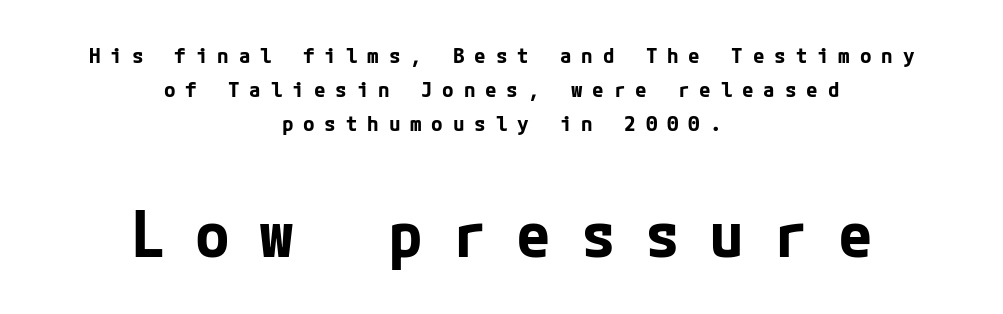
{"serif": "no", "italic": "no", "bold": "yes", "weight": "bold", "width": "normal", "stroke_contrast": "low", "x_height": "medium", "underline": "no", "align": "center", "line_spacing": "normal", "line_spacing_ratio": 1.61, "letter_spacing": "wide", "letter_spacing_em": 0.47, "larger_block": "second", "size_ratio": 3.0, "glyph_px": 63}
